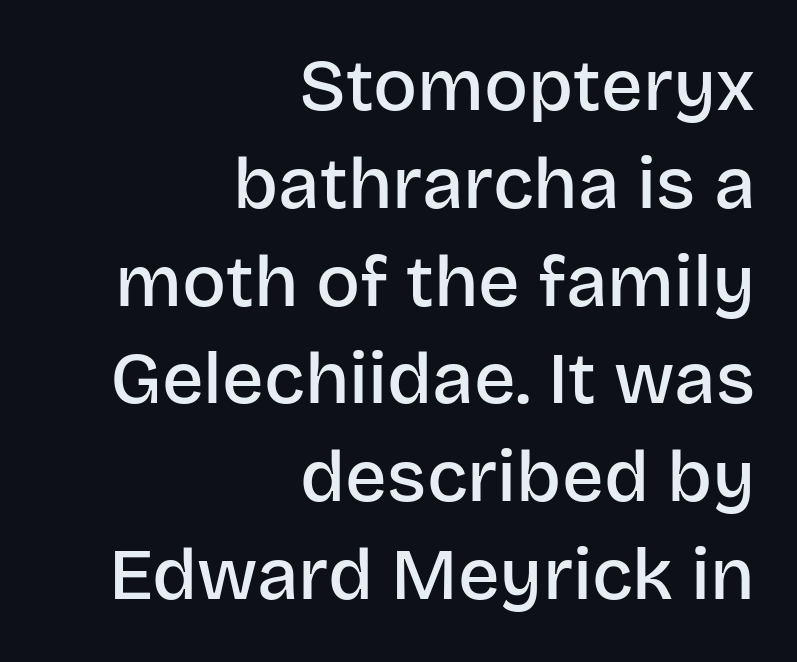
Q: Is the text bold? A: Semi-bold.
Q: Is the text italic (slanted)? A: No, it is upright.
Q: Is the typeface a serif or a sans-serif typeface? A: Sans-serif.
Q: Is the text underlined? A: No.
Q: How is the paragraph aligned? A: Right-aligned.
Q: Is the spacing between letters normal or unusually wide? A: Normal.
Q: Is the spacing between lines tight, normal or loose? A: Normal.
Q: Width (condensed, normal, or wide)? A: Normal.
Q: Stroke contrast? A: Low.
Q: x-height? A: Large.
Q: Monospaced? A: No.
